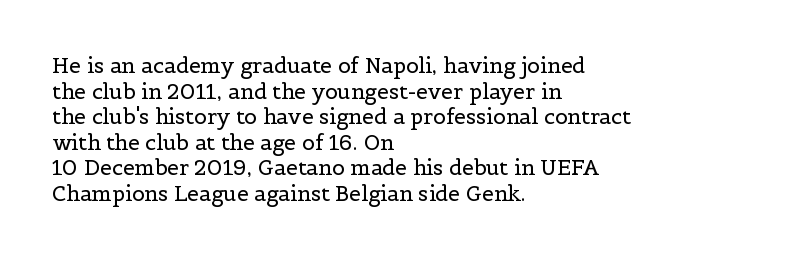
{"italic": "no", "bold": "no", "underline": "no", "align": "left", "line_spacing_ratio": 1.22, "letter_spacing": "normal", "letter_spacing_em": 0.0, "glyph_px": 21}
